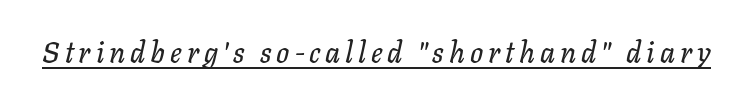
This sample has the flowing, uneven cadence of proportional lettering. Does a line run under the words? Yes, clearly. This sample uses an oblique cut, with every glyph tilted off the vertical.
